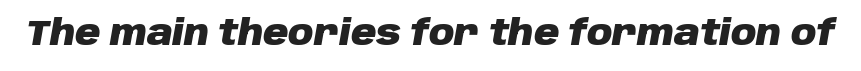
The image shows 35 px heavy type, italic (leaning right); set normal letter spacing, not underlined; low stroke contrast and a large x-height.
